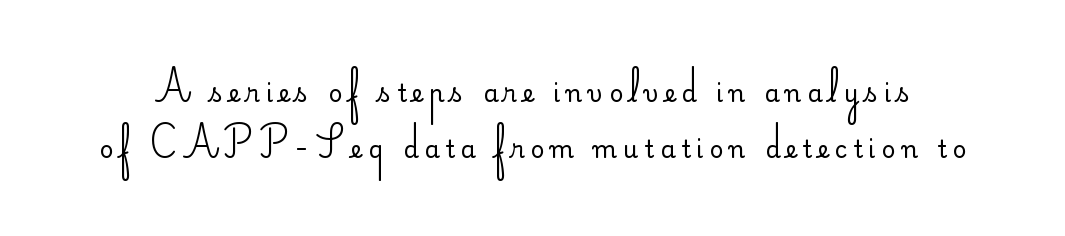
Tracking value appears strongly positive — letters spread wide. Is the stroke heavy? The answer is a plain regular-or-lighter. Unlike italic type, these characters show no tilt at all. These lines stand farther apart than default settings would place them. The area under the type is left untouched.
